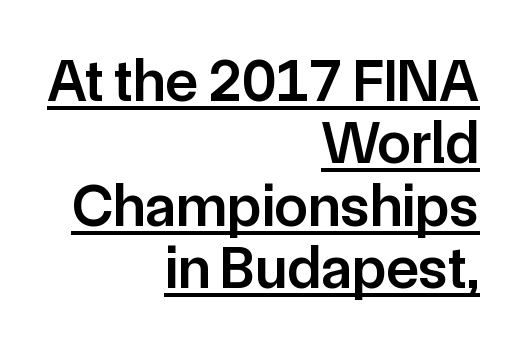
Emphasis is given by a line drawn under the lettering. This sample has the flowing, uneven cadence of proportional lettering. You can tell from the bare stems that sans-serif type was used. Summary of weight: moderately heavy, a semibold.
